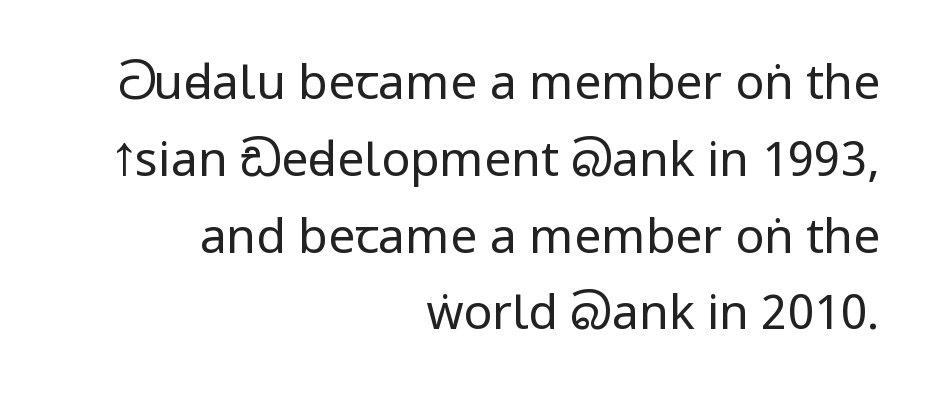
This is the regular roman posture of the typeface. Regular leading. The type is set solid horizontally, with unmodified tracking. Nobody drew a line under any word here. These lines stack with their right ends in a neat column. The passage shown is typeset with a sans-serif family.
